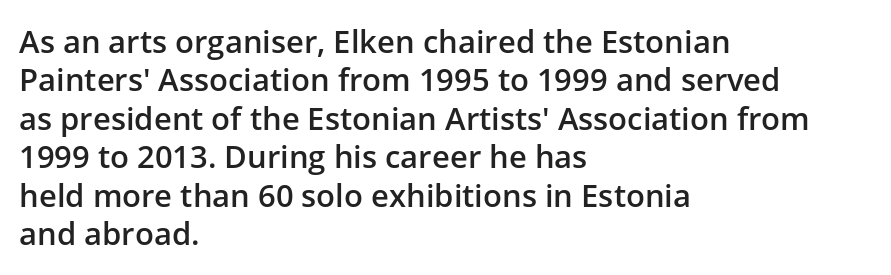
The image shows 31 px semibold sans-serif type, upright; set left-aligned, line spacing 1.24x, normal letter spacing, not underlined; low stroke contrast and a medium x-height.
